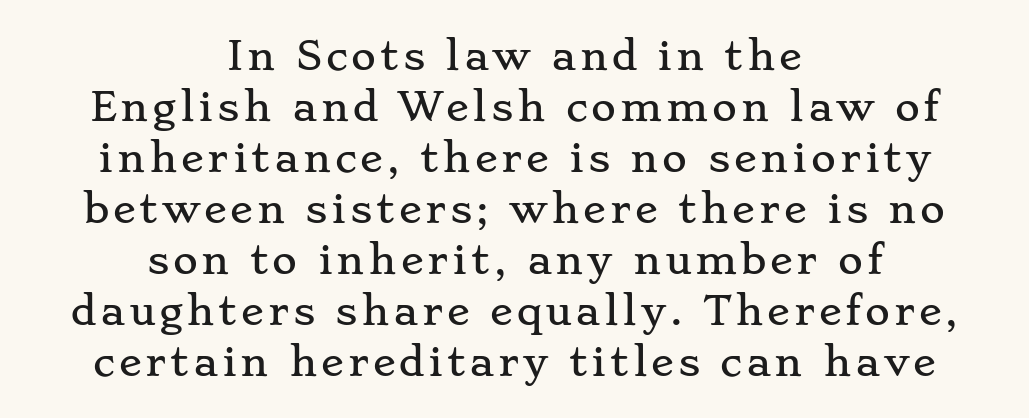
{"serif": "yes", "italic": "no", "width": "wide", "stroke_contrast": "low", "x_height": "small", "monospaced": "no", "underline": "no", "align": "center", "line_spacing": "normal", "line_spacing_ratio": 1.34, "glyph_px": 38}
